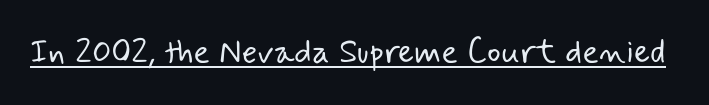
Q: Is the text bold? A: No.
Q: Is the typeface a serif or a sans-serif typeface? A: Sans-serif.
Q: Is the text underlined? A: Yes.
Q: Is the spacing between letters normal or unusually wide? A: Normal.
Q: Width (condensed, normal, or wide)? A: Normal.
Q: Stroke contrast? A: Low.
Q: x-height? A: Small.
Q: Monospaced? A: No.
